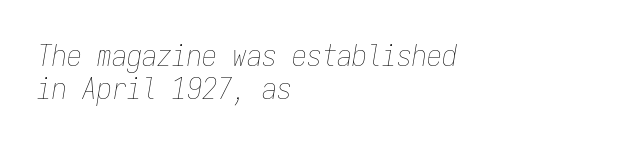
The image shows 30 px thin, condensed type, italic (leaning right), monospaced; set left-aligned, tight line spacing (1.09x), normal letter spacing, not underlined; low stroke contrast and a medium x-height.
